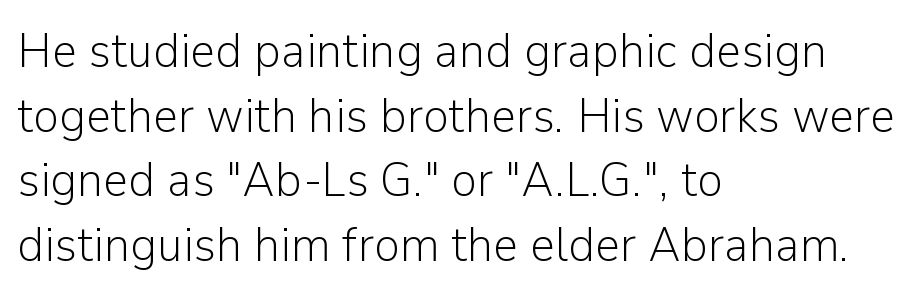
{"serif": "no", "italic": "no", "bold": "no", "weight": "light", "width": "normal", "stroke_contrast": "low", "x_height": "medium", "monospaced": "no", "underline": "no", "align": "left", "line_spacing": "normal", "line_spacing_ratio": 1.32, "letter_spacing": "normal", "letter_spacing_em": 0.0, "glyph_px": 49}
